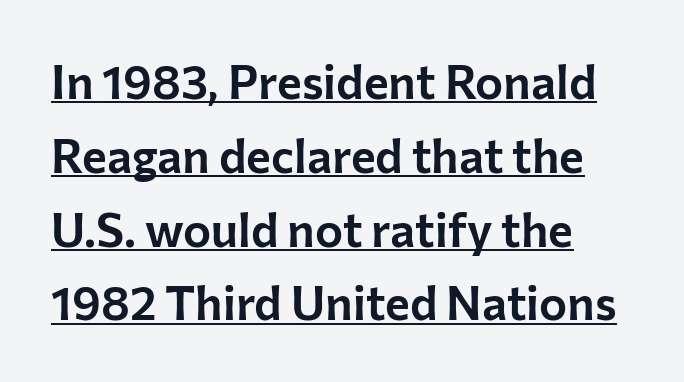
Q: Is the text italic (slanted)? A: No, it is upright.
Q: Is the typeface a serif or a sans-serif typeface? A: Sans-serif.
Q: Is the text underlined? A: Yes.
Q: How is the paragraph aligned? A: Left-aligned.
Q: Is the spacing between letters normal or unusually wide? A: Normal.
Q: Is the spacing between lines tight, normal or loose? A: Normal.
Q: Width (condensed, normal, or wide)? A: Normal.
Q: Stroke contrast? A: Low.
Q: x-height? A: Medium.
Q: Monospaced? A: No.
